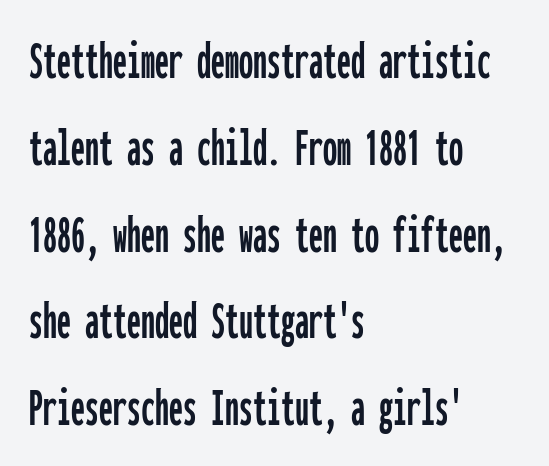
{"serif": "no", "italic": "no", "width": "condensed", "stroke_contrast": "low", "x_height": "medium", "monospaced": "yes", "underline": "no", "align": "left", "line_spacing": "normal", "line_spacing_ratio": 1.55, "letter_spacing": "normal", "letter_spacing_em": 0.0, "glyph_px": 56}
